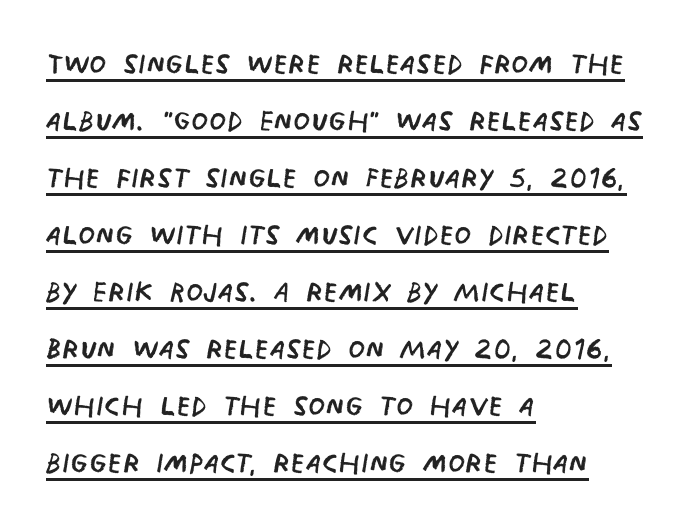
The image shows 39 px regular-weight, condensed sans-serif type; set left-aligned, normal line spacing (1.46x), normal letter spacing, underlined; low stroke contrast and a large x-height.
